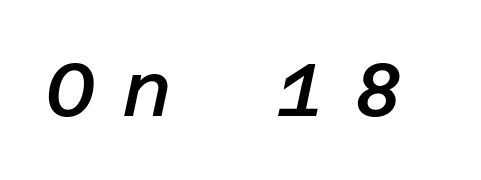
The image shows 74 px semibold type, italic (leaning right); set unusually wide letter spacing (+0.39 em), not underlined; low stroke contrast and a large x-height.
